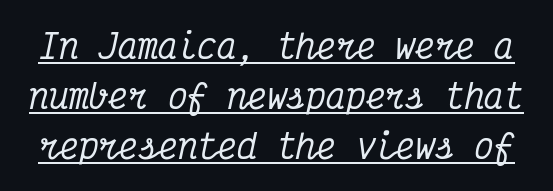
The image shows 33 px condensed serif type, italic (leaning right), monospaced; set normal line spacing (1.52x), normal letter spacing, underlined; medium stroke contrast and a medium x-height.
